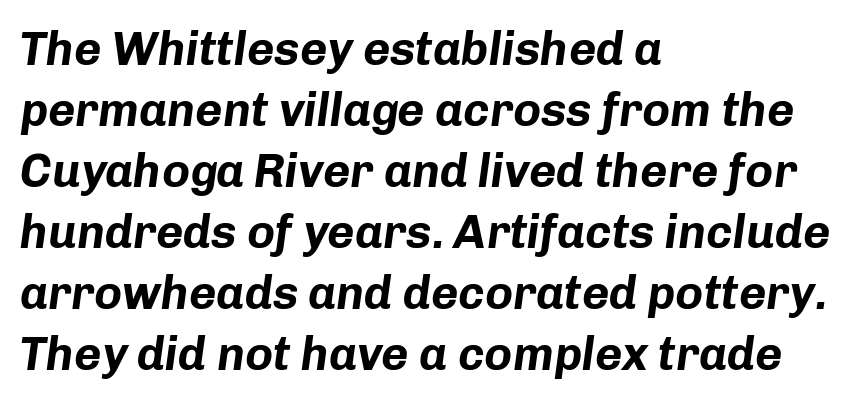
The image shows 47 px bold type, italic (leaning right); set left-aligned, normal line spacing (1.3x), normal letter spacing, not underlined; low stroke contrast and a medium x-height.
